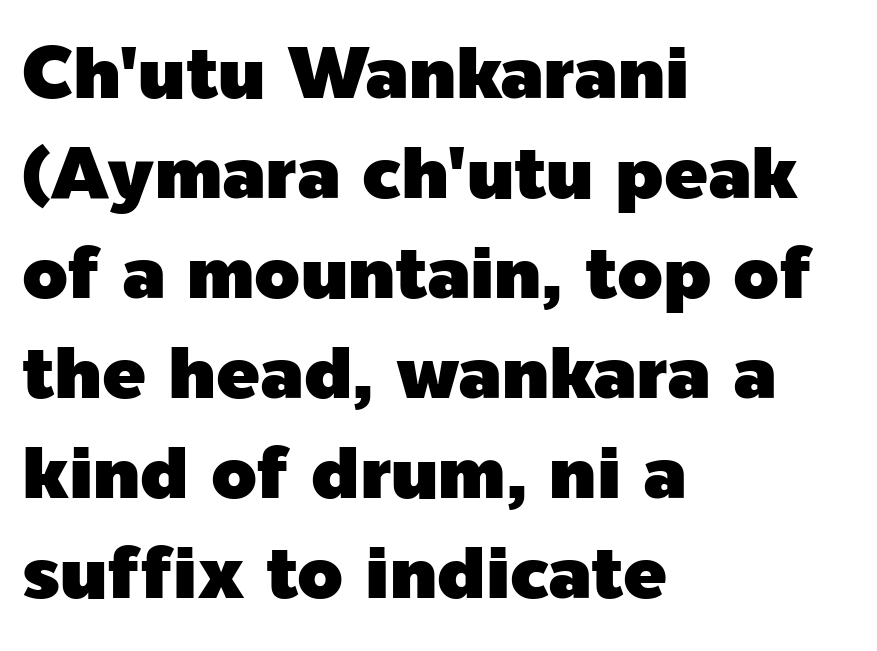
The image shows 73 px sans-serif type, upright; set left-aligned, normal line spacing (1.37x), normal letter spacing, not underlined; a medium x-height.
